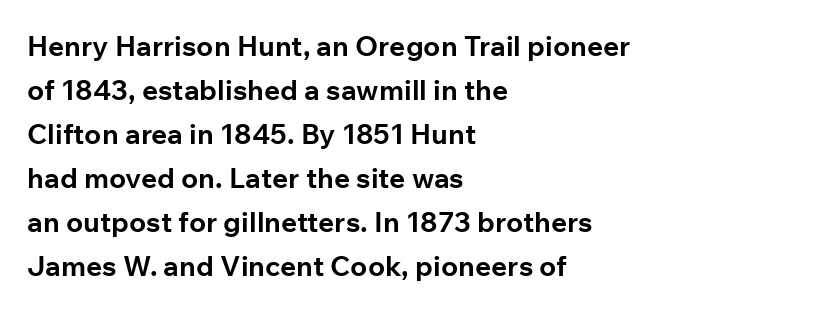
Q: Is the text bold? A: Yes.
Q: Is the text italic (slanted)? A: No, it is upright.
Q: Is the typeface a serif or a sans-serif typeface? A: Sans-serif.
Q: Is the text underlined? A: No.
Q: How is the paragraph aligned? A: Left-aligned.
Q: Is the spacing between letters normal or unusually wide? A: Normal.
Q: Is the spacing between lines tight, normal or loose? A: Normal.
Q: Width (condensed, normal, or wide)? A: Normal.
Q: Stroke contrast? A: Low.
Q: x-height? A: Medium.
Q: Monospaced? A: No.
